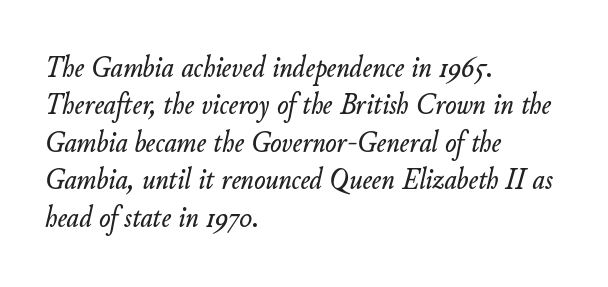
The image shows 30 px text type, italic (leaning right); set left-aligned, normal line spacing (1.25x), normal letter spacing, not underlined; low stroke contrast and a small x-height.
